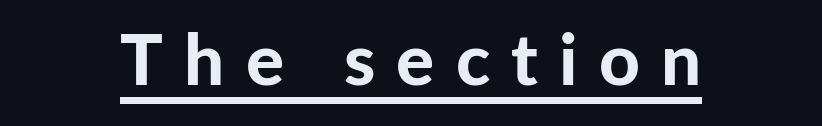
The image shows 71 px bold sans-serif type, upright; set unusually wide letter spacing (+0.3 em), underlined; low stroke contrast and a medium x-height.
